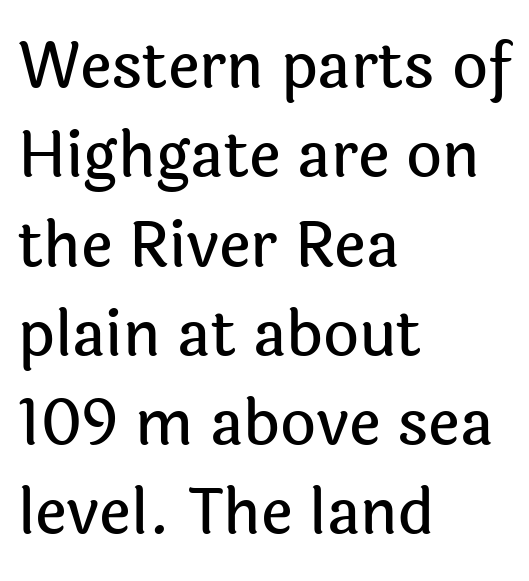
{"serif": "no", "italic": "no", "width": "normal", "x_height": "medium", "monospaced": "no", "underline": "no", "align": "left", "line_spacing": "normal", "line_spacing_ratio": 1.44, "letter_spacing": "normal", "letter_spacing_em": 0.0, "glyph_px": 62}
